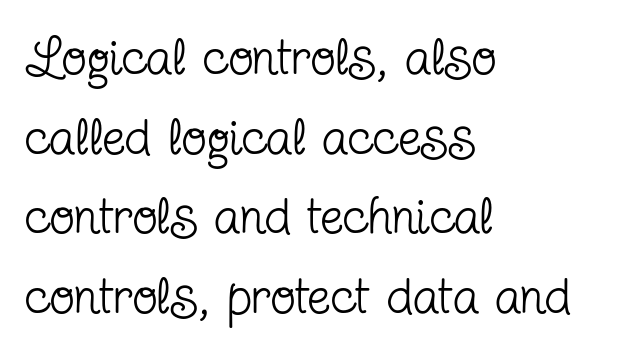
Q: Is the text bold? A: No.
Q: Is the text italic (slanted)? A: No, it is upright.
Q: Is the typeface a serif or a sans-serif typeface? A: Serif.
Q: Is the text underlined? A: No.
Q: How is the paragraph aligned? A: Left-aligned.
Q: Is the spacing between letters normal or unusually wide? A: Normal.
Q: Is the spacing between lines tight, normal or loose? A: Normal.
Q: Width (condensed, normal, or wide)? A: Condensed.
Q: Stroke contrast? A: Low.
Q: x-height? A: Medium.
Q: Monospaced? A: No.
